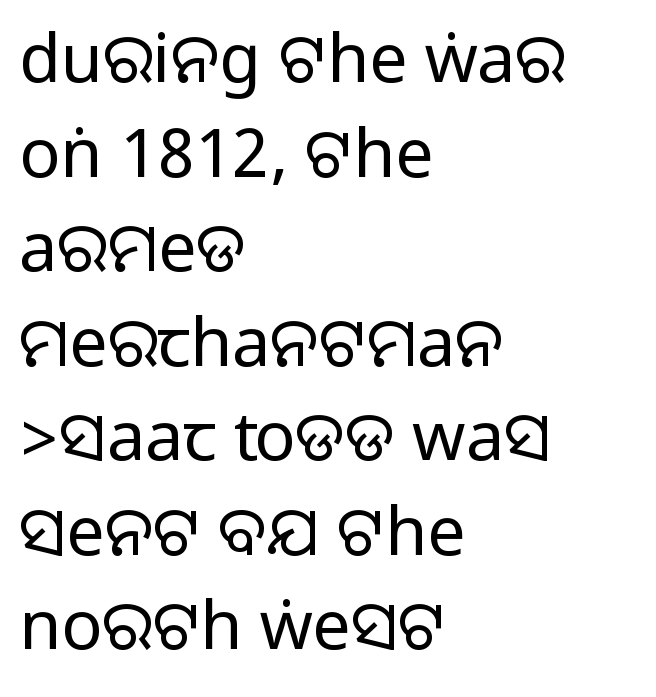
{"serif": "no", "italic": "no", "width": "normal", "stroke_contrast": "medium", "monospaced": "no", "underline": "no", "align": "left", "line_spacing": "normal", "line_spacing_ratio": 1.39, "letter_spacing": "normal", "letter_spacing_em": 0.0, "glyph_px": 68}
